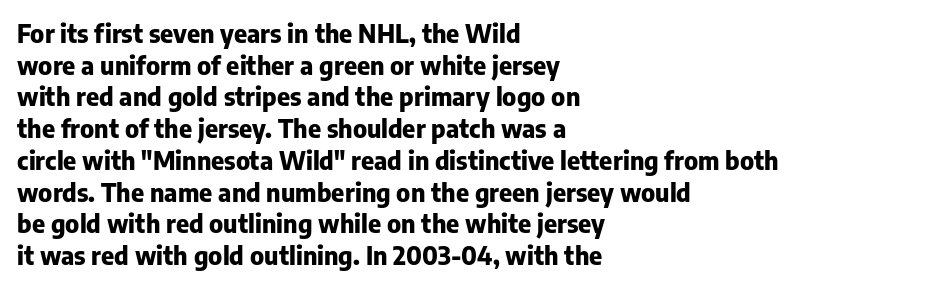
Q: Is the text bold? A: Yes.
Q: Is the text italic (slanted)? A: No, it is upright.
Q: Is the text underlined? A: No.
Q: How is the paragraph aligned? A: Left-aligned.
Q: Is the spacing between letters normal or unusually wide? A: Normal.
Q: Is the spacing between lines tight, normal or loose? A: Normal.
